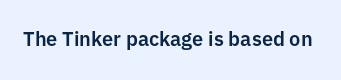
The image shows 20 px text type, upright; set normal letter spacing, not underlined.
